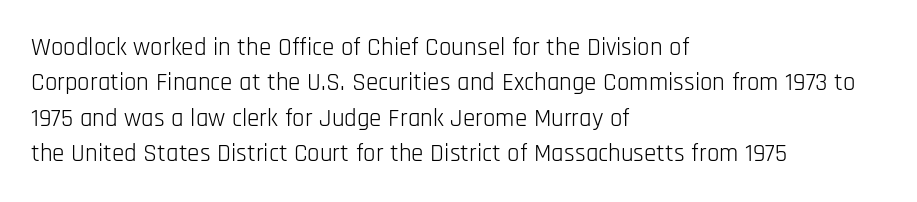
Plain, unruled lines of type. Is the type heavy? It reads as light-to-regular instead. Interline gaps are of average width in this sample. In terms of posture, this sample is upright. These lines are set flush left with a ragged right edge. Nothing unusual about the tracking: characters are spaced as the font intends.
